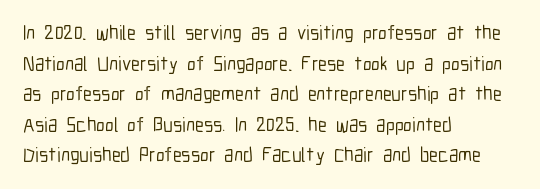
{"italic": "no", "underline": "no", "align": "left", "line_spacing": "normal", "line_spacing_ratio": 1.53, "letter_spacing": "normal", "letter_spacing_em": 0.0, "glyph_px": 20}
